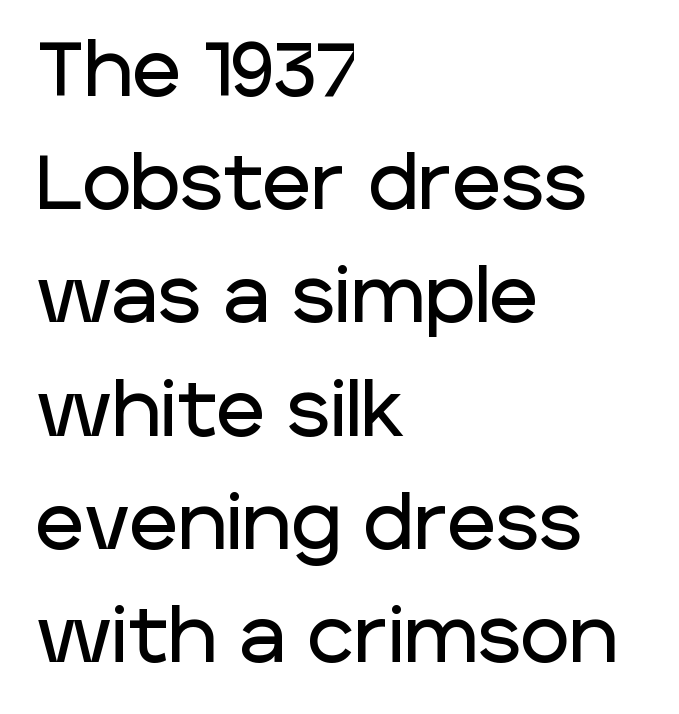
Which margin do the lines hug? The left one — the right edge is uneven. The letters sit at their default tracking, neither squeezed nor spread. These lines are composed in type without serifs. Anything drawn beneath the words? Only blank space.
